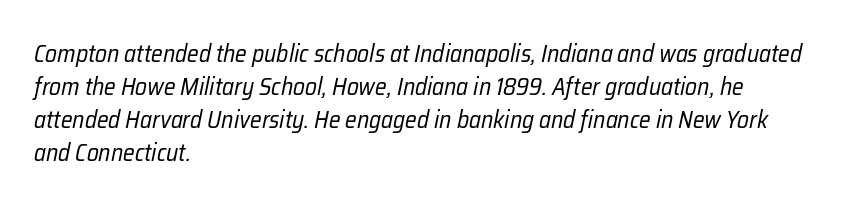
Students, observe: this is what conventionally led text looks like. A light-to-regular cut is what we see here. Left-aligned paragraph, ragged on the right. The passage shown leans; its letterforms are oblique. Here the glyphs are tracked normally, forming tight word shapes.
